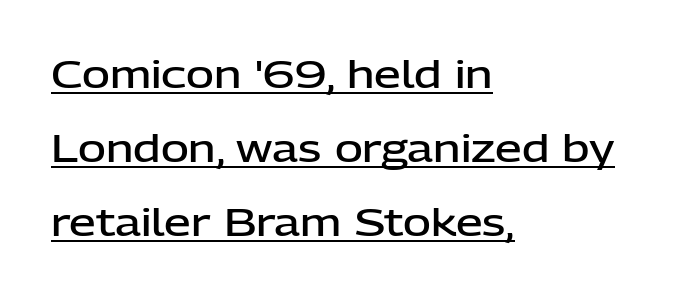
{"serif": "no", "italic": "no", "bold": "semi", "weight": "semibold", "width": "normal", "stroke_contrast": "low", "x_height": "medium", "monospaced": "no", "underline": "yes", "align": "left", "line_spacing": "loose", "line_spacing_ratio": 1.95, "letter_spacing": "normal", "letter_spacing_em": 0.0, "glyph_px": 38}
